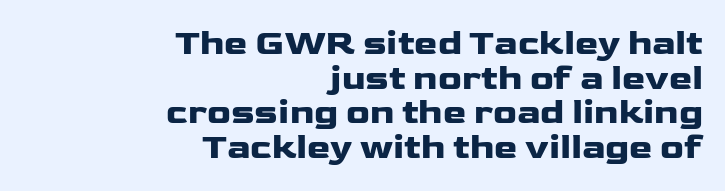
Q: Is the text bold? A: Yes.
Q: Is the text italic (slanted)? A: No, it is upright.
Q: Is the typeface a serif or a sans-serif typeface? A: Sans-serif.
Q: Is the text underlined? A: No.
Q: How is the paragraph aligned? A: Right-aligned.
Q: Is the spacing between letters normal or unusually wide? A: Normal.
Q: Is the spacing between lines tight, normal or loose? A: Tight.
Q: Width (condensed, normal, or wide)? A: Wide.
Q: Stroke contrast? A: Low.
Q: x-height? A: Medium.
Q: Monospaced? A: No.
